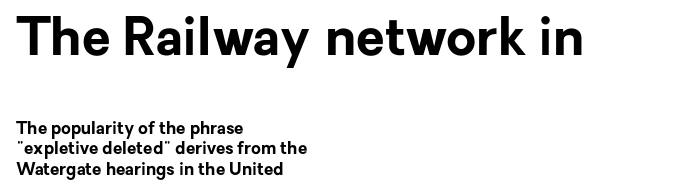
The image shows 52 px bold sans-serif type, upright; set left-aligned, line spacing 1.21x, normal letter spacing, not underlined; the first (top) block is 3.06x larger; low stroke contrast and a medium x-height.
